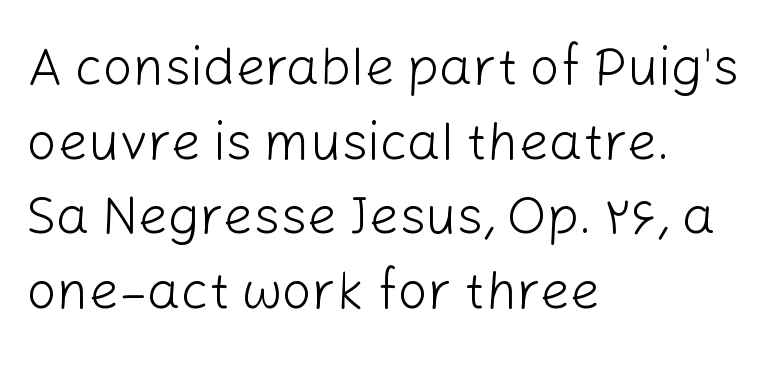
The image shows 53 px light sans-serif type, upright; set left-aligned, normal line spacing (1.41x), normal letter spacing, not underlined; low stroke contrast and a medium x-height.
